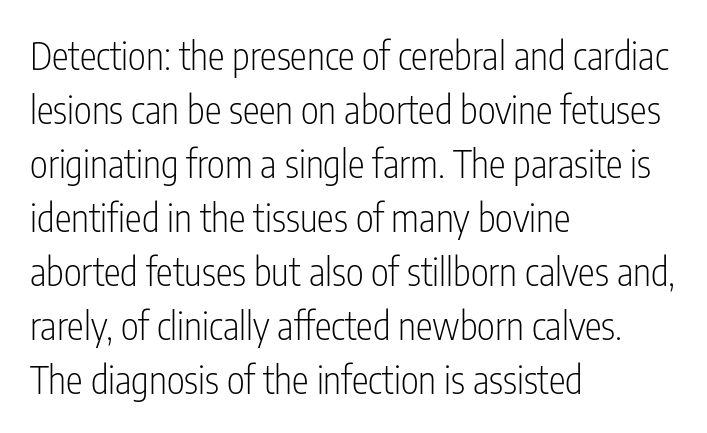
Q: Is the text bold? A: No.
Q: Is the text italic (slanted)? A: No, it is upright.
Q: Is the typeface a serif or a sans-serif typeface? A: Sans-serif.
Q: Is the text underlined? A: No.
Q: How is the paragraph aligned? A: Left-aligned.
Q: Is the spacing between letters normal or unusually wide? A: Normal.
Q: Is the spacing between lines tight, normal or loose? A: Normal.
Q: Width (condensed, normal, or wide)? A: Condensed.
Q: Stroke contrast? A: Low.
Q: x-height? A: Medium.
Q: Monospaced? A: No.
